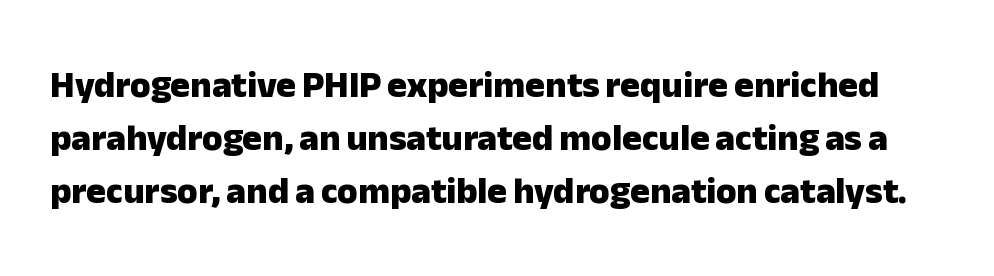
Q: Is the text bold? A: Yes.
Q: Is the text italic (slanted)? A: No, it is upright.
Q: Is the typeface a serif or a sans-serif typeface? A: Sans-serif.
Q: Is the text underlined? A: No.
Q: Is the spacing between letters normal or unusually wide? A: Normal.
Q: Is the spacing between lines tight, normal or loose? A: Normal.
Q: Width (condensed, normal, or wide)? A: Normal.
Q: Stroke contrast? A: Low.
Q: x-height? A: Medium.
Q: Monospaced? A: No.
